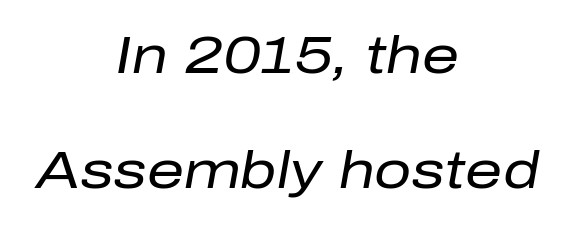
Is the block centered? Yes — each line is placed symmetrically about the middle. There is no visible air inserted between adjacent glyphs. A typesetter would call this proportional, since set widths differ per character. Is the type slanted? Yes — the strokes lean at a clear angle. The area under the type is left untouched. A quiet, ordinary-to-light weight characterises the typeface.
